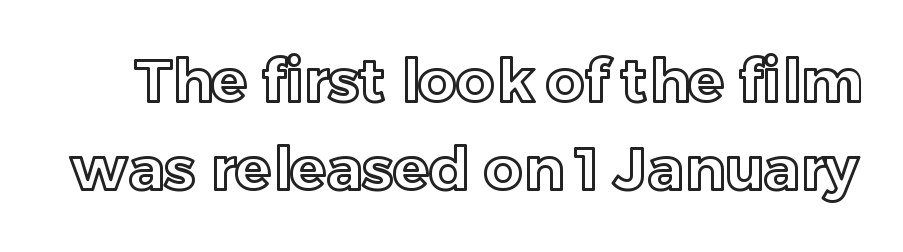
Q: Is the text italic (slanted)? A: No, it is upright.
Q: Is the text underlined? A: No.
Q: Is the spacing between letters normal or unusually wide? A: Normal.
Q: Is the spacing between lines tight, normal or loose? A: Normal.
Q: Width (condensed, normal, or wide)? A: Normal.
Q: x-height? A: Medium.
Q: Monospaced? A: No.
